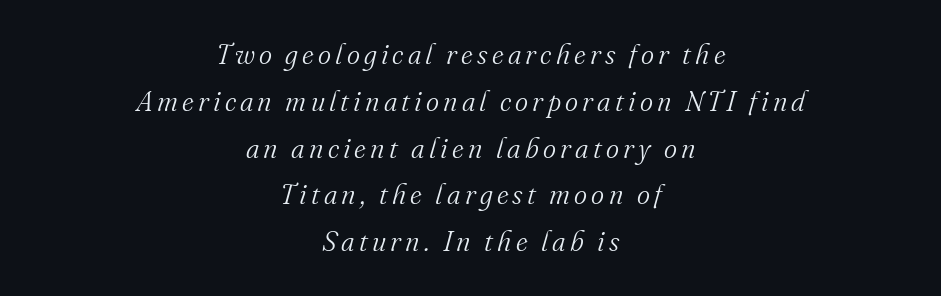
The font family rendered here belongs to the serif group. Weight: not bold — regular or lighter. Italic: yes, the glyphs are oblique. Lines of text with bare space underneath. Regular leading. Spacing verdict: proportional, widths tailored to each character.
